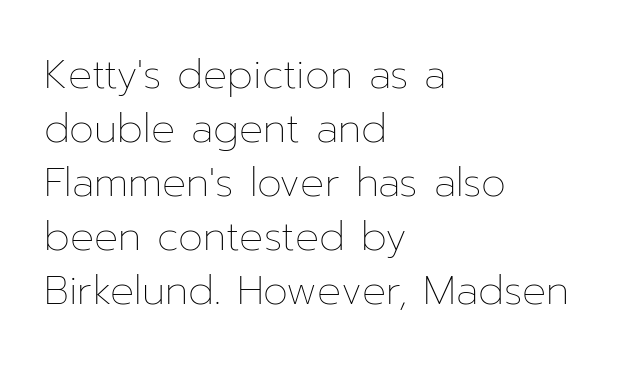
Q: Is the text bold? A: No.
Q: Is the text italic (slanted)? A: No, it is upright.
Q: Is the text underlined? A: No.
Q: How is the paragraph aligned? A: Left-aligned.
Q: Is the spacing between letters normal or unusually wide? A: Normal.
Q: Is the spacing between lines tight, normal or loose? A: Normal.
Q: Width (condensed, normal, or wide)? A: Normal.
Q: Stroke contrast? A: Low.
Q: x-height? A: Medium.
Q: Monospaced? A: No.
